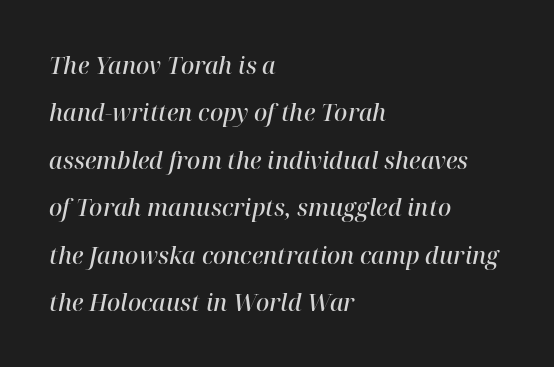
The glyphs have the mass of a demibold cut, below bold. The lines in this sample share a left origin and differ only in where they stop. If you measured baseline to baseline, you'd find a long distance. The font's italic variant was chosen for this text. Any mark beneath the type? The region is blank. The tracking reads as untouched default to a designer's eye.
